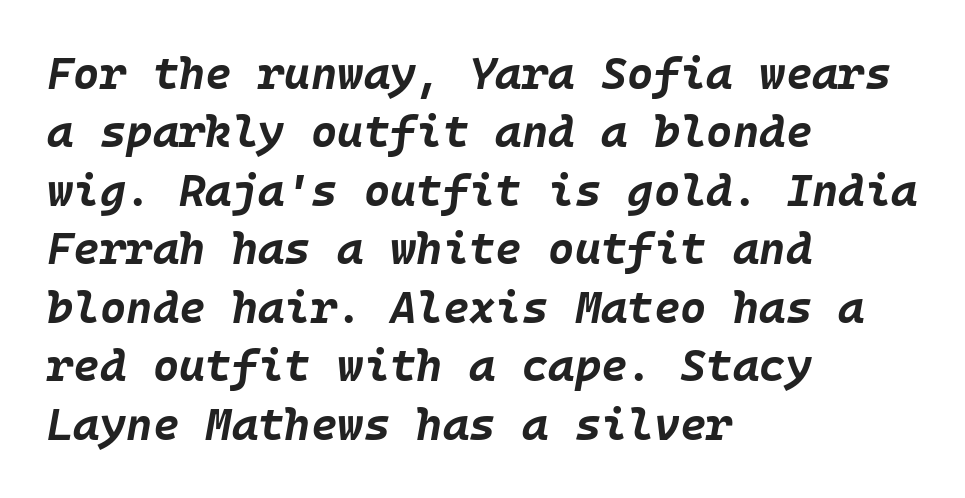
This is heavy type, rendered in bold. What's the leading like? Ordinary, nothing unusual. Reading down the block, your eye returns to a fixed left position each line. The glyphs are unaccompanied by any horizontal stroke below them. In terms of posture, this sample is oblique. Nobody touched the tracking dial on this one.
